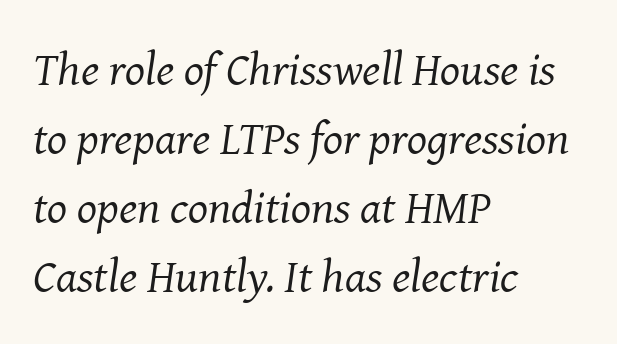
Rule under the text: the space is simply empty. Leading: standard. The rag falls on the right side of this text block. Students, note that the glyphs here touch the page at normal intervals. Characters are canted at an angle relative to the baseline's perpendicular.
